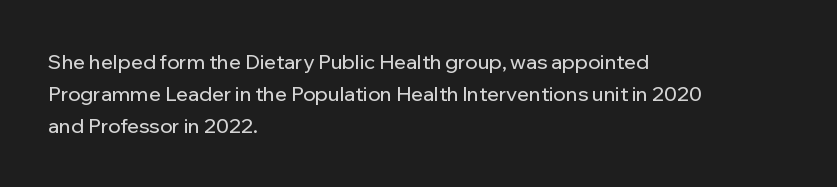
Q: Is the text italic (slanted)? A: No, it is upright.
Q: Is the text underlined? A: No.
Q: How is the paragraph aligned? A: Left-aligned.
Q: Is the spacing between letters normal or unusually wide? A: Normal.
Q: Is the spacing between lines tight, normal or loose? A: Normal.
